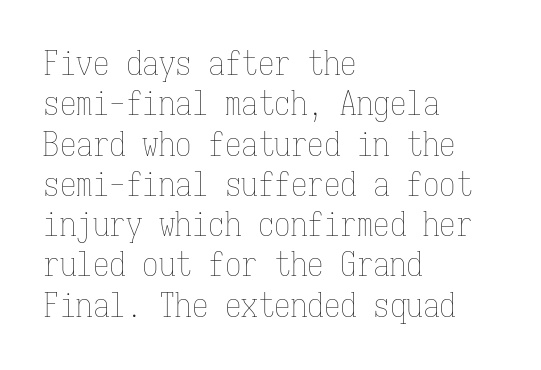
{"italic": "no", "bold": "no", "weight": "thin", "width": "condensed", "stroke_contrast": "low", "x_height": "medium", "monospaced": "yes", "underline": "no", "align": "left", "line_spacing_ratio": 1.22, "letter_spacing": "normal", "letter_spacing_em": 0.0, "glyph_px": 33}
